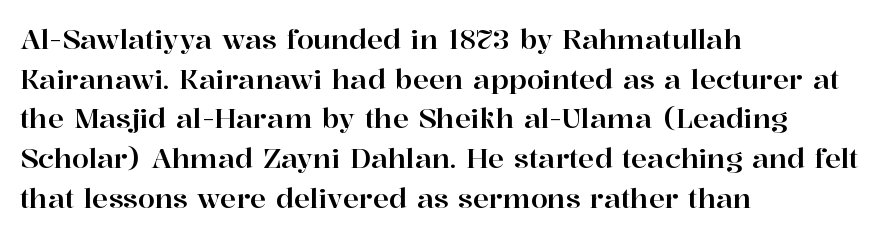
Reading down the column, the eye jumps a familiar distance to each next line. The gaps between neighbouring characters are ordinary and unremarkable. Every character sits straight up, as roman type does. These lines stack with their left ends in a neat column. Bare-footed words on every line.
